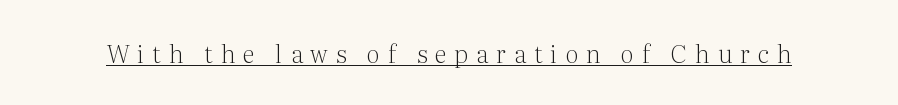
The image shows 24 px text type, upright; set unusually wide letter spacing (+0.34 em), underlined.
